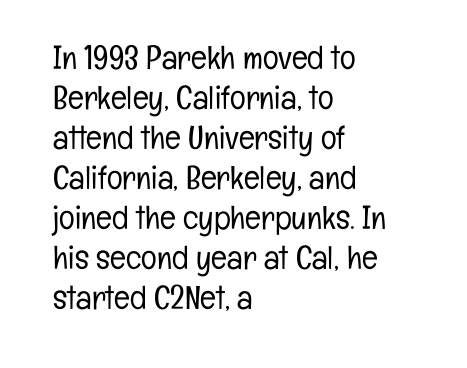
Q: Is the text bold? A: No.
Q: Is the text italic (slanted)? A: No, it is upright.
Q: Is the typeface a serif or a sans-serif typeface? A: Sans-serif.
Q: Is the text underlined? A: No.
Q: How is the paragraph aligned? A: Left-aligned.
Q: Is the spacing between letters normal or unusually wide? A: Normal.
Q: Width (condensed, normal, or wide)? A: Condensed.
Q: Stroke contrast? A: Low.
Q: x-height? A: Medium.
Q: Monospaced? A: No.
